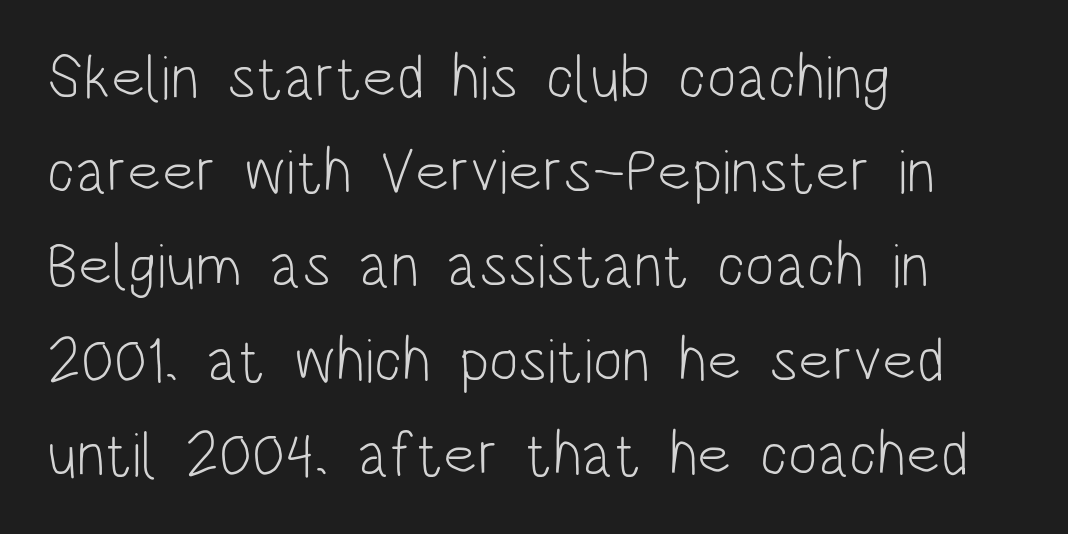
{"serif": "no", "italic": "no", "bold": "no", "weight": "light", "width": "condensed", "stroke_contrast": "low", "x_height": "large", "monospaced": "no", "underline": "no", "align": "left", "line_spacing": "normal", "line_spacing_ratio": 1.52, "letter_spacing": "normal", "letter_spacing_em": 0.0, "glyph_px": 62}
